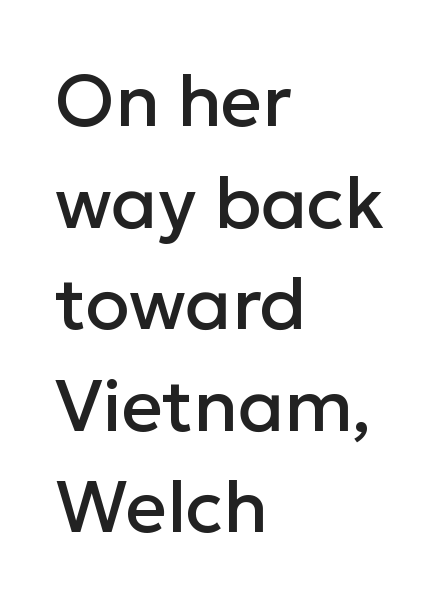
Q: Is the text italic (slanted)? A: No, it is upright.
Q: Is the typeface a serif or a sans-serif typeface? A: Sans-serif.
Q: Is the text underlined? A: No.
Q: How is the paragraph aligned? A: Left-aligned.
Q: Is the spacing between letters normal or unusually wide? A: Normal.
Q: Is the spacing between lines tight, normal or loose? A: Normal.
Q: Width (condensed, normal, or wide)? A: Normal.
Q: Stroke contrast? A: Low.
Q: x-height? A: Medium.
Q: Monospaced? A: No.
